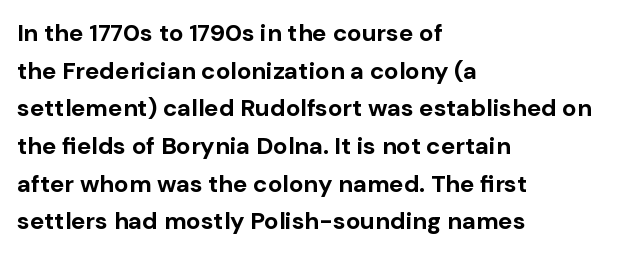
{"italic": "no", "bold": "yes", "underline": "no", "align": "left", "line_spacing": "normal", "line_spacing_ratio": 1.57, "letter_spacing": "normal", "letter_spacing_em": 0.0, "glyph_px": 24}
